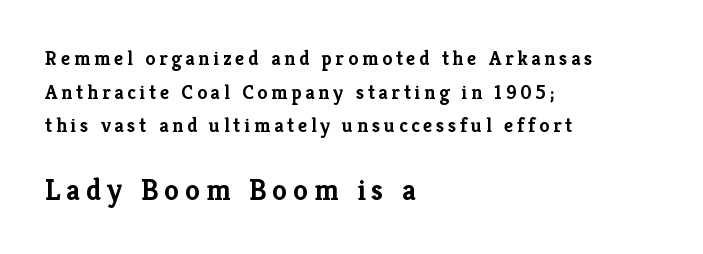
Serifs: yes, visible at the terminals of the letterforms. Do the characters align in a grid? No, the font is proportional. The block of text has a typical density, with ordinary space between rows. Compare the two chunks: the lower has the greater cap height. The lettering stays uniformly vertical, giving the passage a roman look.
